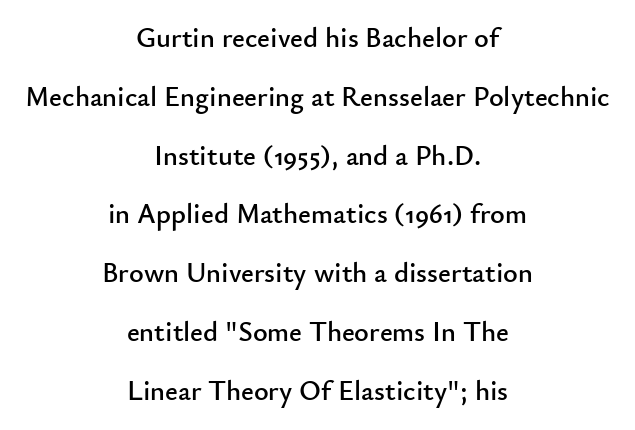
Q: Is the text italic (slanted)? A: No, it is upright.
Q: Is the typeface a serif or a sans-serif typeface? A: Sans-serif.
Q: Is the text underlined? A: No.
Q: How is the paragraph aligned? A: Centered.
Q: Is the spacing between letters normal or unusually wide? A: Normal.
Q: Is the spacing between lines tight, normal or loose? A: Loose.
Q: Width (condensed, normal, or wide)? A: Normal.
Q: Stroke contrast? A: Low.
Q: x-height? A: Small.
Q: Monospaced? A: No.
